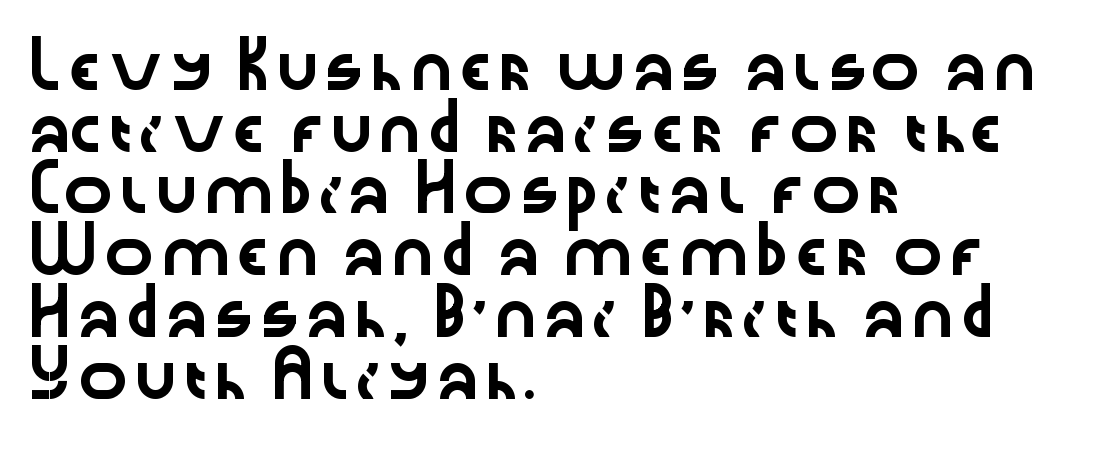
Q: Is the text italic (slanted)? A: No, it is upright.
Q: Is the typeface a serif or a sans-serif typeface? A: Sans-serif.
Q: Is the text underlined? A: No.
Q: How is the paragraph aligned? A: Left-aligned.
Q: Is the spacing between letters normal or unusually wide? A: Normal.
Q: Is the spacing between lines tight, normal or loose? A: Normal.
Q: Width (condensed, normal, or wide)? A: Wide.
Q: Stroke contrast? A: Low.
Q: x-height? A: Medium.
Q: Monospaced? A: No.
